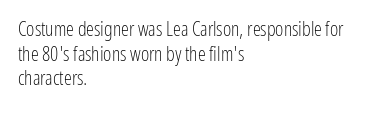
Casual observation: everything's shoved over to the left. This is not heavy type; no bold has been used. Italic? Not at all — the glyphs are vertical. The space beneath each line is pristine and unruled. No extra tracking has been applied to these lines.
